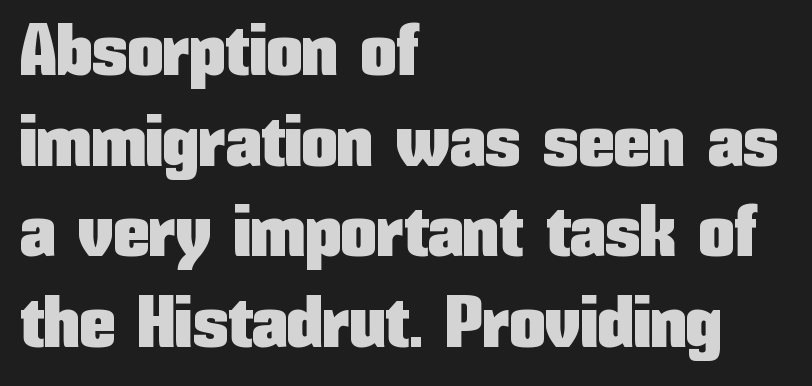
{"serif": "no", "italic": "no", "width": "condensed", "stroke_contrast": "low", "x_height": "medium", "monospaced": "no", "underline": "no", "align": "left", "line_spacing": "normal", "line_spacing_ratio": 1.26, "letter_spacing": "normal", "letter_spacing_em": 0.0, "glyph_px": 72}
